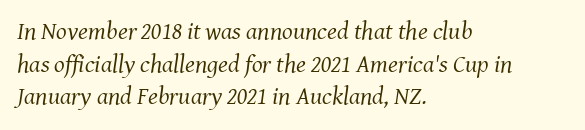
The image shows 25 px text type, italic (leaning right); set left-aligned, normal line spacing (1.31x), normal letter spacing, not underlined.
